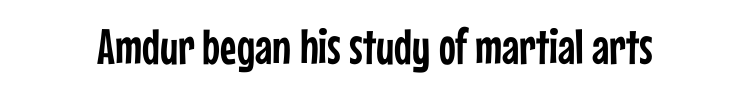
{"serif": "no", "italic": "no", "width": "condensed", "stroke_contrast": "low", "x_height": "medium", "monospaced": "no", "underline": "no", "letter_spacing": "normal", "letter_spacing_em": 0.0, "glyph_px": 50}
